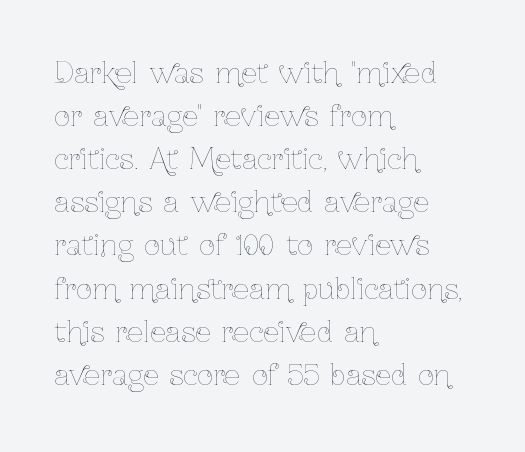
Q: Is the text bold? A: No.
Q: Is the text italic (slanted)? A: No, it is upright.
Q: Is the text underlined? A: No.
Q: How is the paragraph aligned? A: Left-aligned.
Q: Is the spacing between letters normal or unusually wide? A: Normal.
Q: Is the spacing between lines tight, normal or loose? A: Normal.
Q: Width (condensed, normal, or wide)? A: Condensed.
Q: Stroke contrast? A: Low.
Q: x-height? A: Medium.
Q: Monospaced? A: No.
